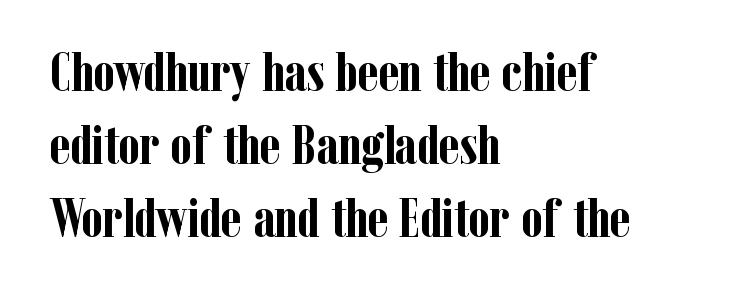
The image shows 55 px semibold, condensed serif type, upright; set left-aligned, normal line spacing (1.33x), normal letter spacing, not underlined; low stroke contrast and a medium x-height.
